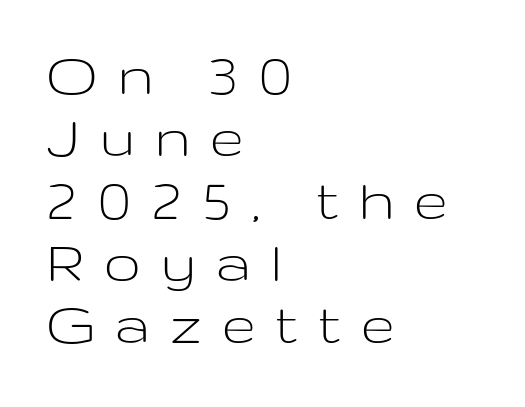
{"serif": "no", "italic": "no", "bold": "no", "weight": "light", "width": "wide", "stroke_contrast": "low", "x_height": "medium", "monospaced": "no", "underline": "no", "align": "left", "line_spacing": "tight", "line_spacing_ratio": 0.99, "letter_spacing": "wide", "letter_spacing_em": 0.35, "glyph_px": 63}
